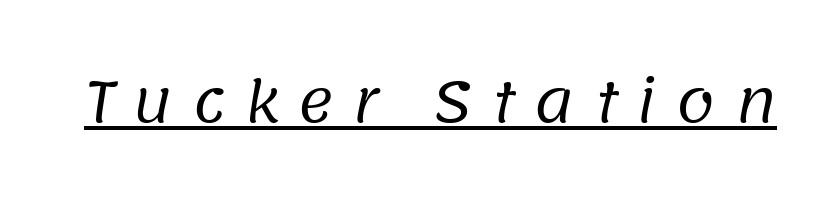
{"serif": "no", "bold": "no", "weight": "regular", "width": "normal", "stroke_contrast": "low", "x_height": "large", "monospaced": "no", "underline": "yes", "letter_spacing": "wide", "letter_spacing_em": 0.32, "glyph_px": 56}
